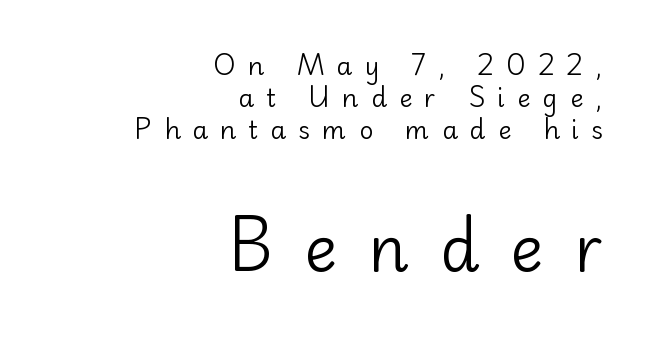
Unbolded letterforms with no extra heft. Look at the bottom of the vertical strokes: they stop flat, with no serifs. Is the block centered? No — it sits flush against the right margin. Look at the glyph heights: the lower group is clearly the bigger setting. The glyphs are unaccompanied by any horizontal stroke below them. In terms of letterspacing, this is a distinctly airy, spread setting.
